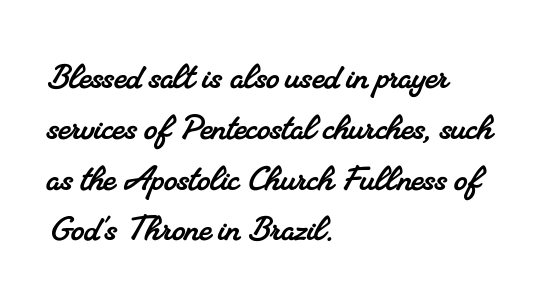
Q: Is the typeface a serif or a sans-serif typeface? A: Serif.
Q: Is the text underlined? A: No.
Q: How is the paragraph aligned? A: Left-aligned.
Q: Is the spacing between letters normal or unusually wide? A: Normal.
Q: Width (condensed, normal, or wide)? A: Normal.
Q: Stroke contrast? A: Medium.
Q: x-height? A: Small.
Q: Monospaced? A: No.
